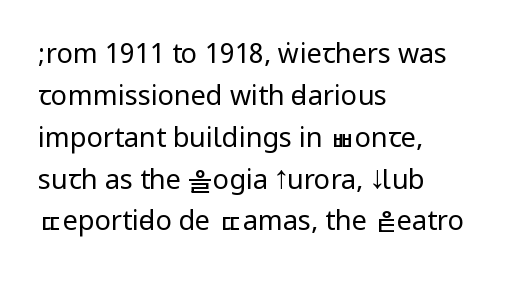
The image shows 27 px text type, upright; set left-aligned, normal line spacing (1.55x), normal letter spacing, not underlined.
